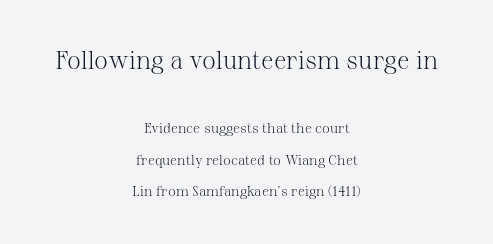
Q: Is the text bold? A: No.
Q: Is the text italic (slanted)? A: No, it is upright.
Q: Is the text underlined? A: No.
Q: How is the paragraph aligned? A: Centered.
Q: Is the spacing between letters normal or unusually wide? A: Normal.
Q: Is the spacing between lines tight, normal or loose? A: Loose.
Q: Which block of text is set in a larger size, the first (top) or the second (bottom)? A: The first (top) one.
